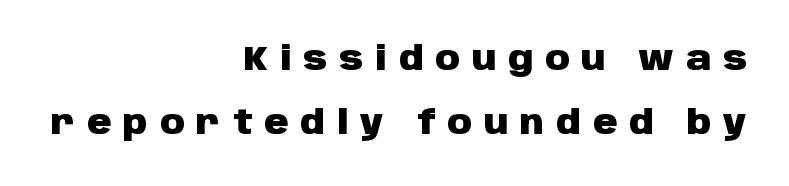
{"serif": "no", "italic": "no", "bold": "yes", "weight": "heavy", "width": "normal", "stroke_contrast": "low", "x_height": "large", "monospaced": "no", "underline": "no", "align": "right", "line_spacing_ratio": 1.89, "letter_spacing": "wide", "letter_spacing_em": 0.35, "glyph_px": 34}
